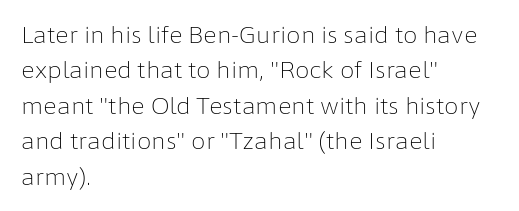
The image shows 23 px text type, upright; set left-aligned, normal line spacing (1.54x), normal letter spacing, not underlined.
